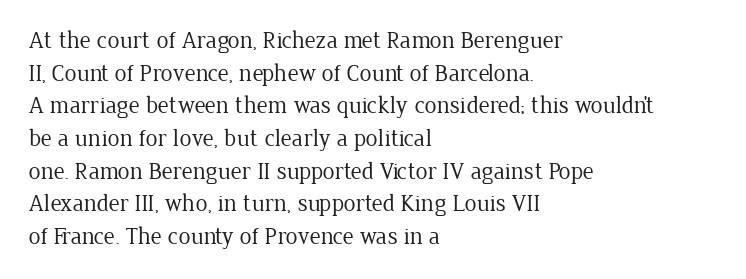
Q: Is the text bold? A: No.
Q: Is the text italic (slanted)? A: No, it is upright.
Q: Is the text underlined? A: No.
Q: How is the paragraph aligned? A: Left-aligned.
Q: Is the spacing between letters normal or unusually wide? A: Normal.
Q: Is the spacing between lines tight, normal or loose? A: Normal.
